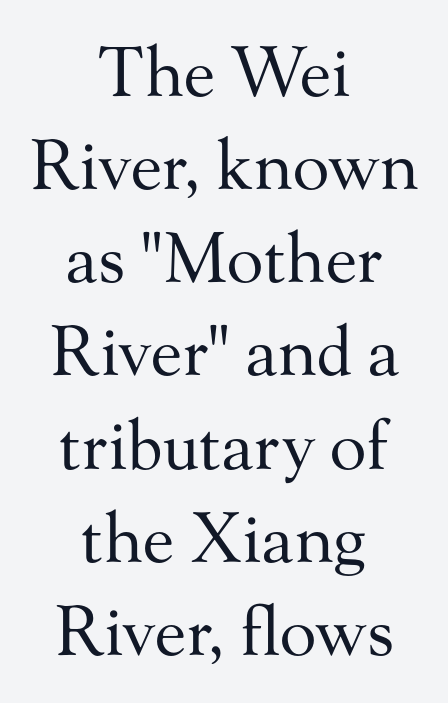
Each letter's strokes conclude with small projecting serifs. Posture: upright roman. Line starts and ends both wander, symmetrically. Each row of text sits above clean, open space.
